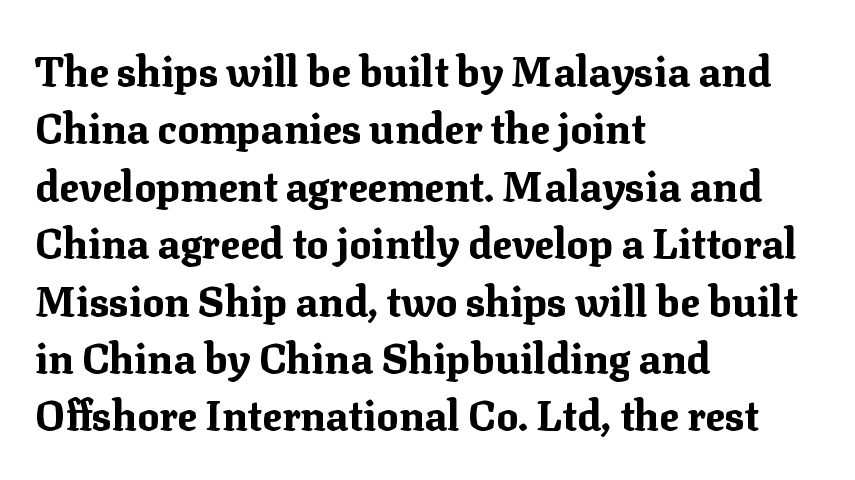
The image shows 41 px bold serif type, upright; set left-aligned, normal line spacing (1.4x), normal letter spacing, not underlined; medium stroke contrast and a medium x-height.
